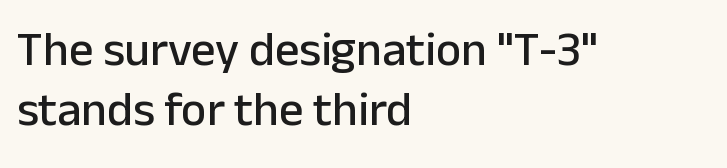
{"serif": "no", "italic": "no", "width": "normal", "stroke_contrast": "low", "x_height": "medium", "monospaced": "no", "underline": "no", "align": "left", "line_spacing_ratio": 1.24, "letter_spacing": "normal", "letter_spacing_em": 0.0, "glyph_px": 48}
